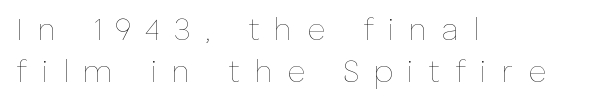
Q: Is the text bold? A: No.
Q: Is the text italic (slanted)? A: No, it is upright.
Q: Is the text underlined? A: No.
Q: How is the paragraph aligned? A: Left-aligned.
Q: Is the spacing between letters normal or unusually wide? A: Unusually wide.
Q: Is the spacing between lines tight, normal or loose? A: Normal.
Q: Width (condensed, normal, or wide)? A: Normal.
Q: Stroke contrast? A: Low.
Q: x-height? A: Medium.
Q: Monospaced? A: No.
